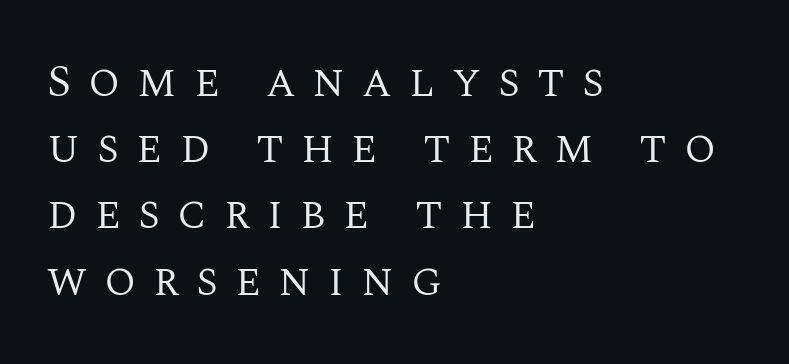
Casual observation: everything's shoved over to the left. The passage shown is typeset with a serif family. A typesetter would call this leading conventional body-copy spacing. Beneath every word, the page is bare. These lines have a slow, spaced-out rhythm from letter to letter.
